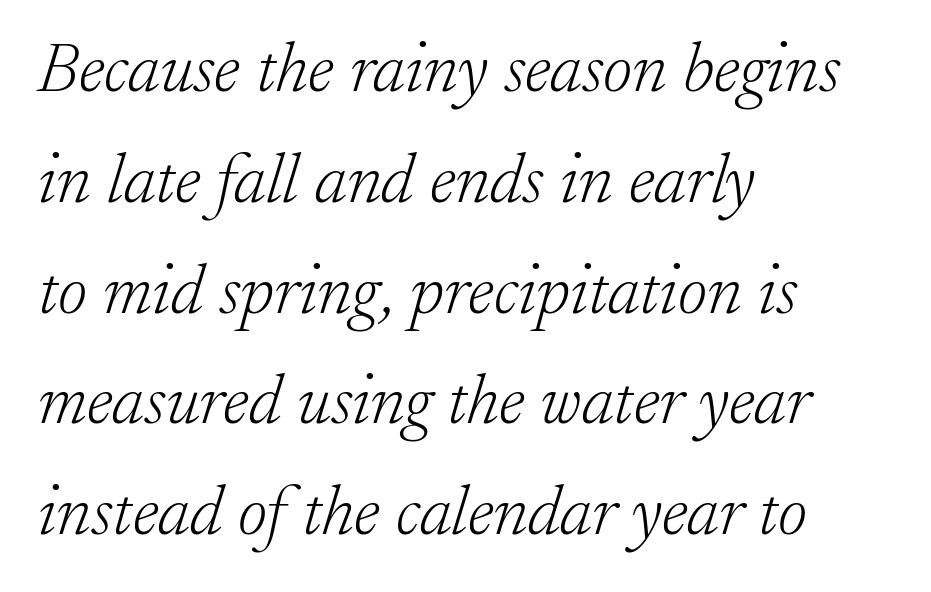
Looks like regular typesetting: each glyph gets only the width it needs. Is the type heavy? It reads as light-to-regular instead. A bare baseline throughout the passage. How are the letters spaced? Ordinarily, with no added tracking.
